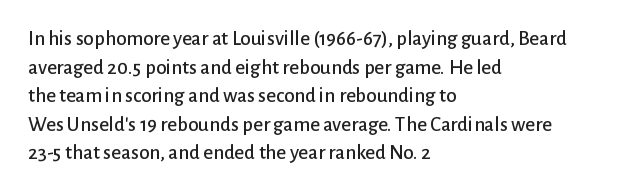
The rendering keeps characters at their native spacing. Does the lettering tilt? It doesn't — this is upright. Descender tails drop into unmarked territory. The lines sit at an ordinary, default distance from one another. One-word summary of the alignment: left.
